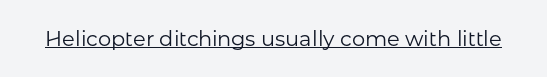
Q: Is the text bold? A: No.
Q: Is the text italic (slanted)? A: No, it is upright.
Q: Is the text underlined? A: Yes.
Q: Is the spacing between letters normal or unusually wide? A: Normal.
